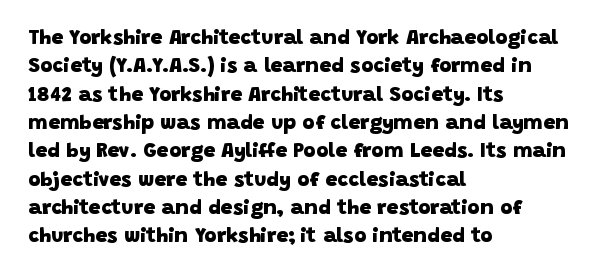
A typesetter would call this leading conventional body-copy spacing. Is the block centered? No — it sits flush against the left margin. Characters follow at the spacing the type designer built in. Strokes here are thick enough to call this a true bold. The foot of each line stays bare and open.
